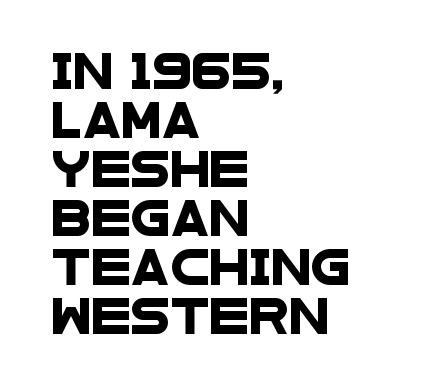
Here the glyphs are tracked normally, forming tight word shapes. The baseline area is clear. Baseline-to-baseline distance is the conventional proportion of letter height. Think of a printed novel: that variable character pitch is what you see here.
